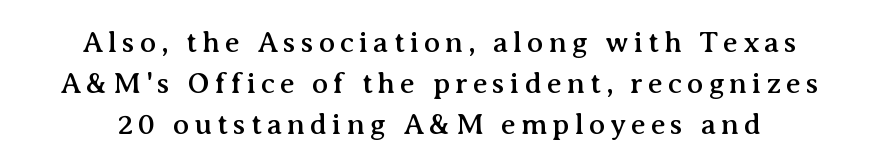
This block has exactly the height ordinary leading produces. It's the straight-up-and-down kind of type. Font category for this specimen: serif. The rendering uses natural spacing where letterforms have individual widths. The glyphs are unaccompanied by any horizontal stroke below them.
